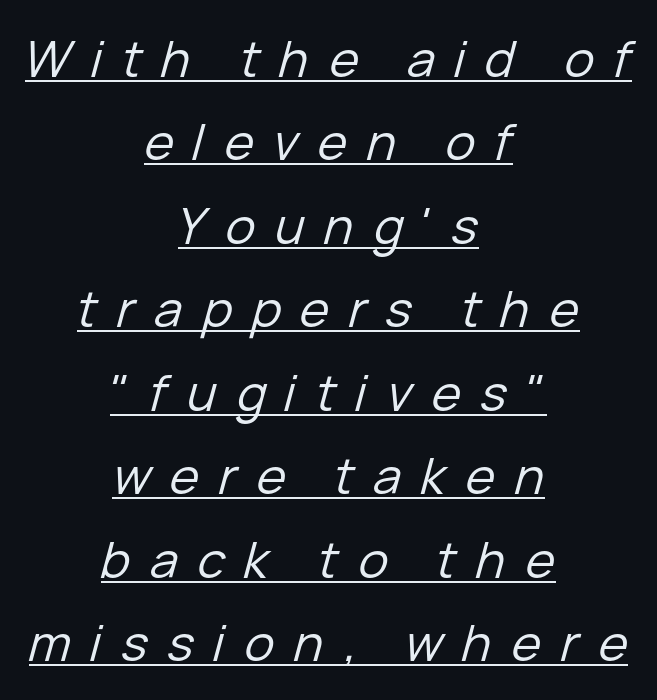
{"italic": "yes", "lean": "right", "slant_degrees": 15, "bold": "no", "weight": "regular", "width": "normal", "stroke_contrast": "low", "x_height": "medium", "monospaced": "no", "underline": "yes", "align": "center", "line_spacing": "normal", "line_spacing_ratio": 1.67, "letter_spacing": "wide", "letter_spacing_em": 0.39, "glyph_px": 50}
